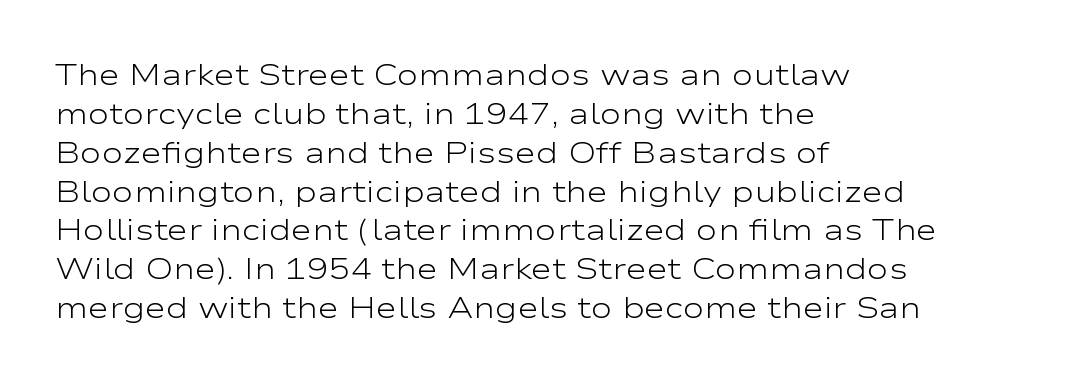
Q: Is the text bold? A: No.
Q: Is the text italic (slanted)? A: No, it is upright.
Q: Is the typeface a serif or a sans-serif typeface? A: Sans-serif.
Q: Is the text underlined? A: No.
Q: How is the paragraph aligned? A: Left-aligned.
Q: Is the spacing between letters normal or unusually wide? A: Normal.
Q: Is the spacing between lines tight, normal or loose? A: Normal.
Q: Width (condensed, normal, or wide)? A: Wide.
Q: Stroke contrast? A: Low.
Q: x-height? A: Medium.
Q: Monospaced? A: No.
